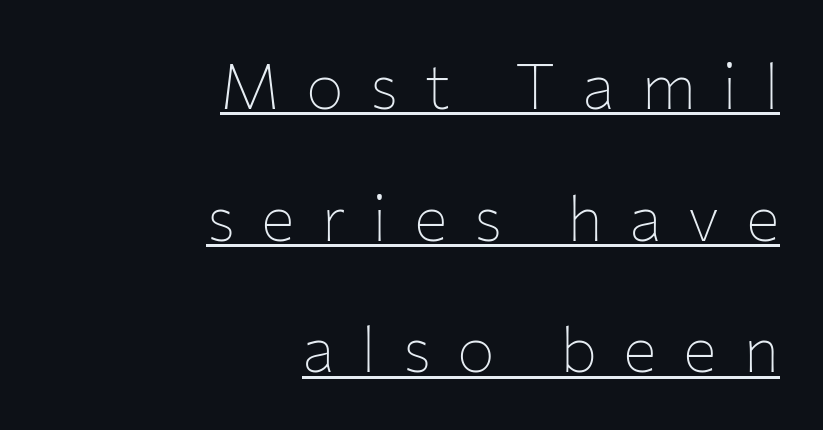
The image shows 63 px thin sans-serif type, upright; set right-aligned, loose line spacing (2.09x), unusually wide letter spacing (+0.42 em), underlined; low stroke contrast and a medium x-height.
